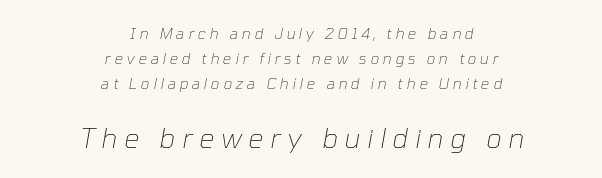
Small over large — that's the arrangement of the two blocks here. The block of text has a typical density, with ordinary space between rows. The lines in this sample share a center point and differ in where they start and stop. There is plenty of visible air inserted between adjacent glyphs. An italicized treatment has been applied to the whole sample. Lines of text with bare space underneath.
